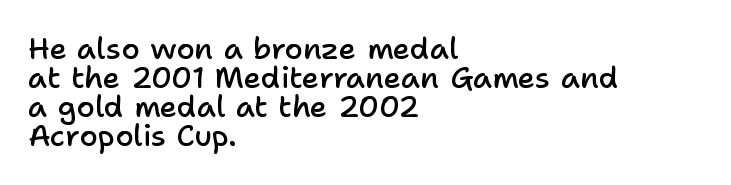
Q: Is the text bold? A: Semi-bold.
Q: Is the text italic (slanted)? A: No, it is upright.
Q: Is the typeface a serif or a sans-serif typeface? A: Sans-serif.
Q: Is the text underlined? A: No.
Q: How is the paragraph aligned? A: Left-aligned.
Q: Is the spacing between letters normal or unusually wide? A: Normal.
Q: Is the spacing between lines tight, normal or loose? A: Tight.
Q: Width (condensed, normal, or wide)? A: Normal.
Q: Stroke contrast? A: Low.
Q: x-height? A: Medium.
Q: Monospaced? A: No.
